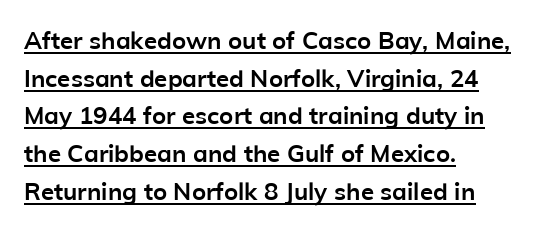
Q: Is the text bold? A: Yes.
Q: Is the text italic (slanted)? A: No, it is upright.
Q: Is the text underlined? A: Yes.
Q: How is the paragraph aligned? A: Left-aligned.
Q: Is the spacing between letters normal or unusually wide? A: Normal.
Q: Is the spacing between lines tight, normal or loose? A: Normal.
